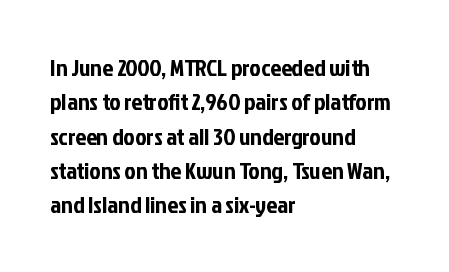
The rows are spaced the way most documents space them. Italic: no, the glyphs are upright roman. Reading down the block, your eye returns to a fixed left position each line. The words here are not underlined. Nothing unusual about the tracking: characters are spaced as the font intends.
